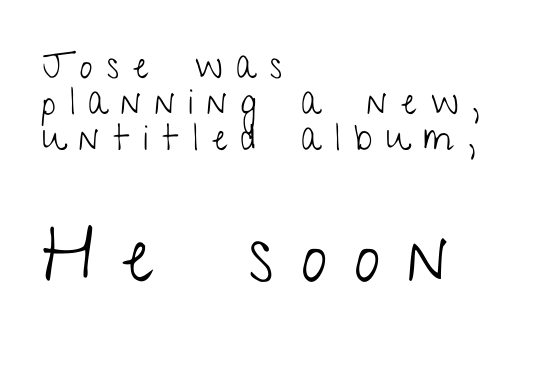
Q: Is the text bold? A: No.
Q: Is the text italic (slanted)? A: No, it is upright.
Q: Is the typeface a serif or a sans-serif typeface? A: Sans-serif.
Q: Is the text underlined? A: No.
Q: How is the paragraph aligned? A: Left-aligned.
Q: Is the spacing between letters normal or unusually wide? A: Unusually wide.
Q: Is the spacing between lines tight, normal or loose? A: Tight.
Q: Which block of text is set in a larger size, the first (top) or the second (bottom)? A: The second (bottom) one.
Q: Width (condensed, normal, or wide)? A: Condensed.
Q: Stroke contrast? A: Low.
Q: x-height? A: Medium.
Q: Monospaced? A: No.
